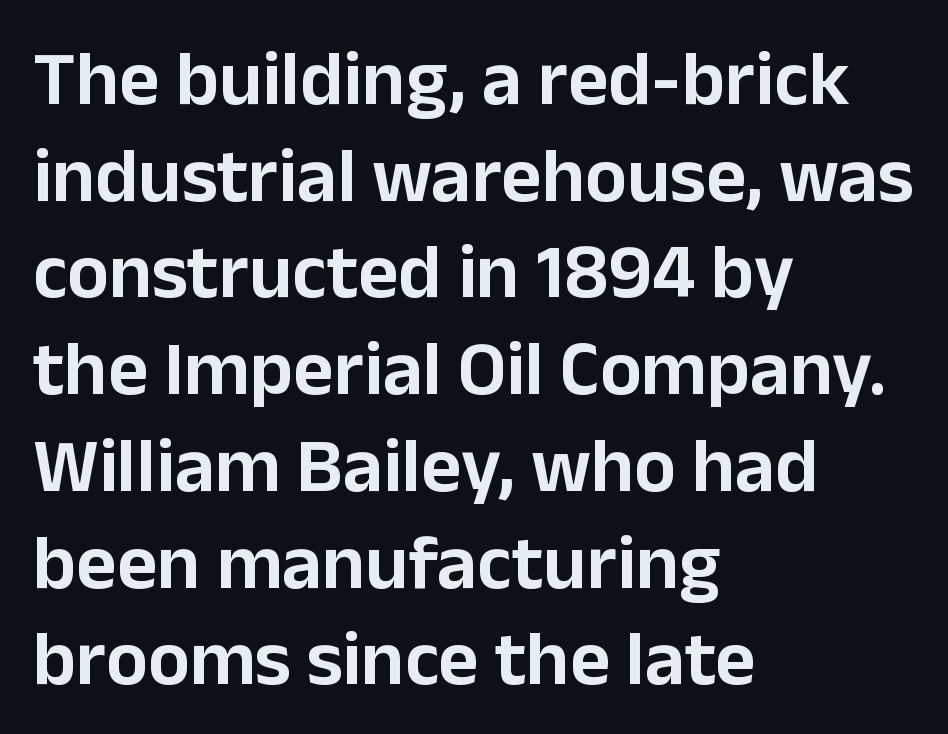
Q: Is the text italic (slanted)? A: No, it is upright.
Q: Is the typeface a serif or a sans-serif typeface? A: Sans-serif.
Q: Is the text underlined? A: No.
Q: How is the paragraph aligned? A: Left-aligned.
Q: Is the spacing between letters normal or unusually wide? A: Normal.
Q: Width (condensed, normal, or wide)? A: Normal.
Q: Stroke contrast? A: Low.
Q: x-height? A: Medium.
Q: Monospaced? A: No.
